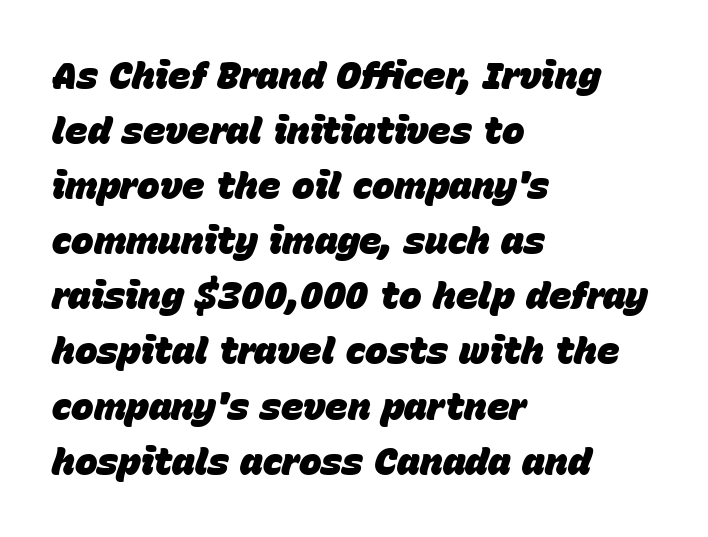
{"italic": "yes", "lean": "right", "slant_degrees": 15, "bold": "yes", "weight": "heavy", "width": "normal", "stroke_contrast": "low", "x_height": "large", "monospaced": "no", "underline": "no", "align": "left", "line_spacing": "normal", "line_spacing_ratio": 1.45, "letter_spacing": "normal", "letter_spacing_em": 0.0, "glyph_px": 38}
